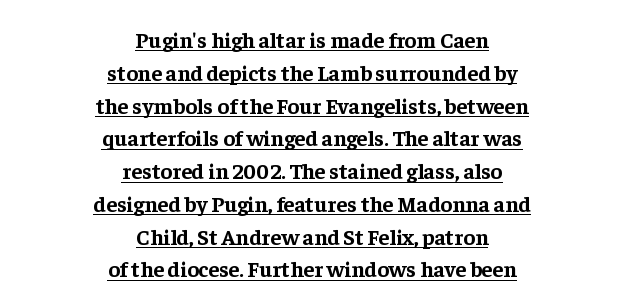
The line-height multiplier appears to be the usual default. Horizontally, the lines are justified to the midpoint only. Each word holds together tightly as a unit, with standard inter-letter gaps. Every stem runs plumb, perpendicular to the baseline.
